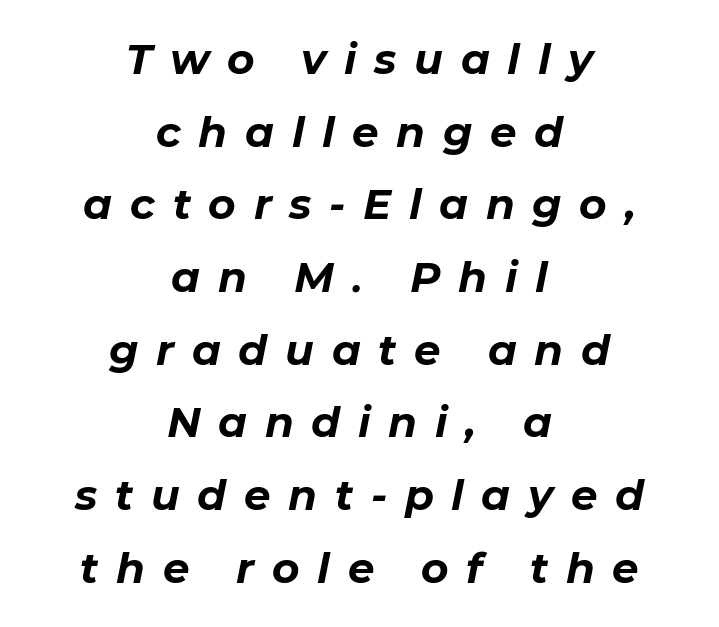
The image shows 42 px bold type, italic (leaning right); set centered, line spacing 1.73x, unusually wide letter spacing (+0.42 em), not underlined; low stroke contrast and a medium x-height.
